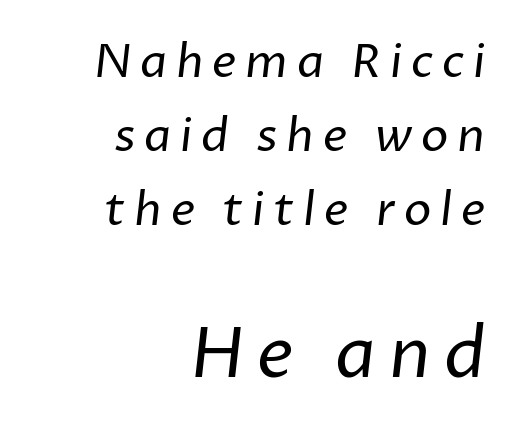
The image shows 69 px regular-weight sans-serif type; set right-aligned, normal line spacing (1.61x), not underlined; the second (bottom) block is 1.5x larger; low stroke contrast and a medium x-height.
